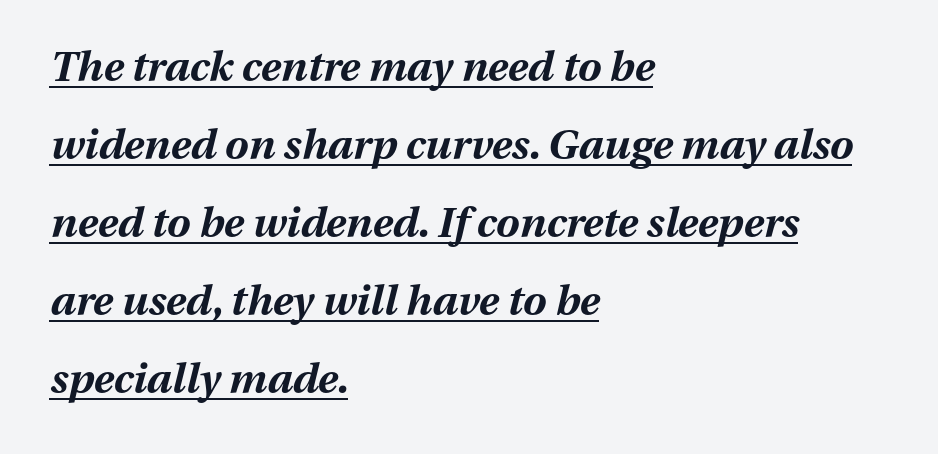
Q: Is the text bold? A: Yes.
Q: Is the text italic (slanted)? A: Yes, it leans right by about 13 degrees.
Q: Is the text underlined? A: Yes.
Q: How is the paragraph aligned? A: Left-aligned.
Q: Is the spacing between letters normal or unusually wide? A: Normal.
Q: Width (condensed, normal, or wide)? A: Normal.
Q: Stroke contrast? A: Medium.
Q: x-height? A: Medium.
Q: Monospaced? A: No.
